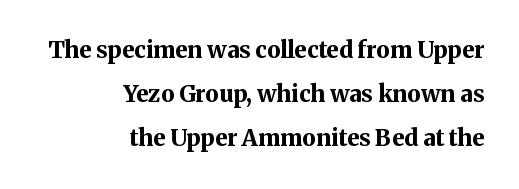
The image shows 23 px bold type, upright; set right-aligned, loose line spacing (1.92x), normal letter spacing, not underlined.
